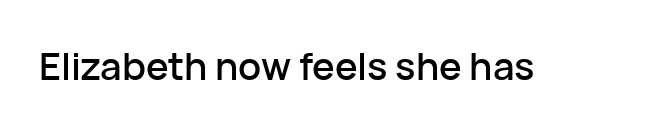
{"serif": "no", "italic": "no", "width": "normal", "stroke_contrast": "low", "x_height": "medium", "monospaced": "no", "underline": "no", "letter_spacing": "normal", "letter_spacing_em": 0.0, "glyph_px": 38}
